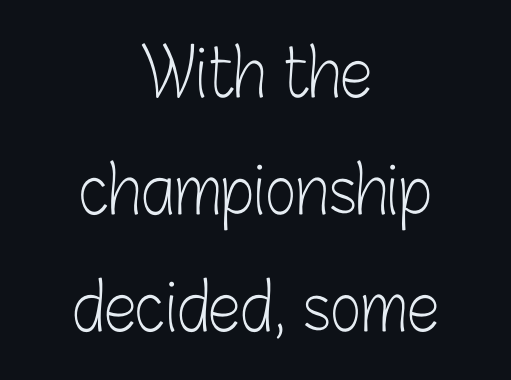
{"serif": "no", "italic": "no", "bold": "no", "weight": "light", "width": "condensed", "stroke_contrast": "low", "x_height": "medium", "monospaced": "no", "underline": "no", "align": "center", "line_spacing_ratio": 1.77, "letter_spacing": "normal", "letter_spacing_em": 0.0, "glyph_px": 66}
